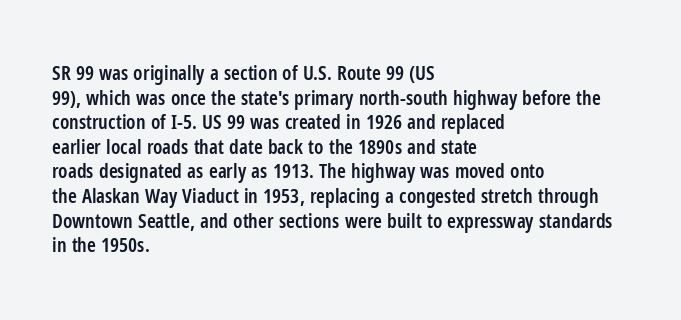
Q: Is the text bold? A: Semi-bold.
Q: Is the text italic (slanted)? A: No, it is upright.
Q: Is the text underlined? A: No.
Q: How is the paragraph aligned? A: Left-aligned.
Q: Is the spacing between letters normal or unusually wide? A: Normal.
